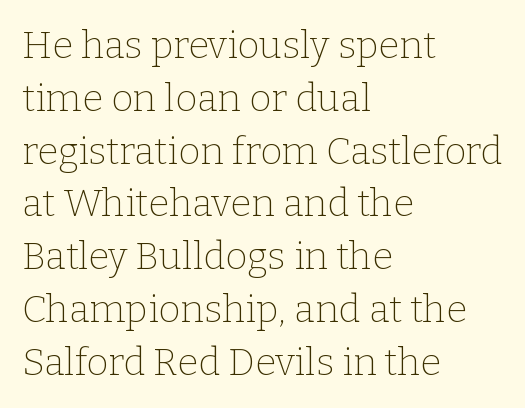
Does the type have serifs? Yes, each stem ends in a small foot. Has an underline been added? It has not. Between one letter and the next there's only the usual sliver of space. Unbolded letterforms with no extra heft. Think of a printed novel: that variable character pitch is what you see here.
